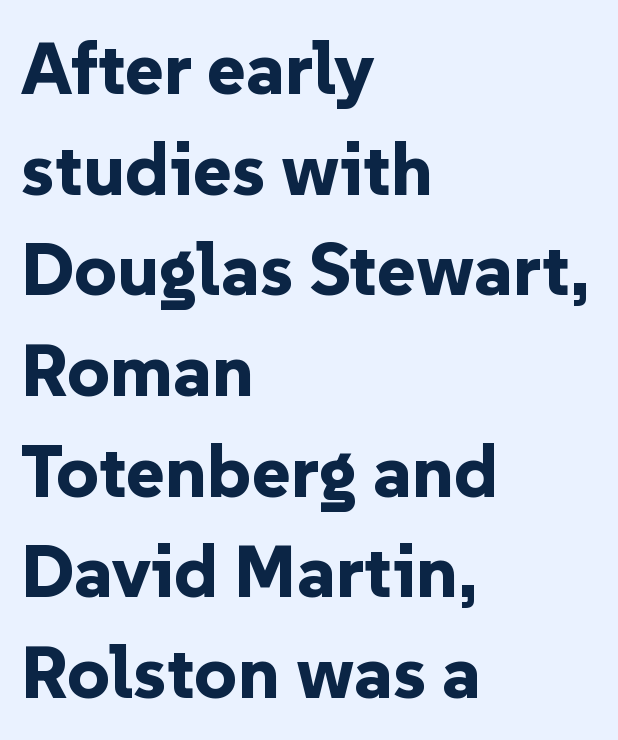
The rendering shows plain stroke endings on the letterforms — a sans-serif design. Teacher's note: observe the even left margin — that is flush-left alignment. These lines were composed using upright roman letters. The gap between lines stays unmarked.
